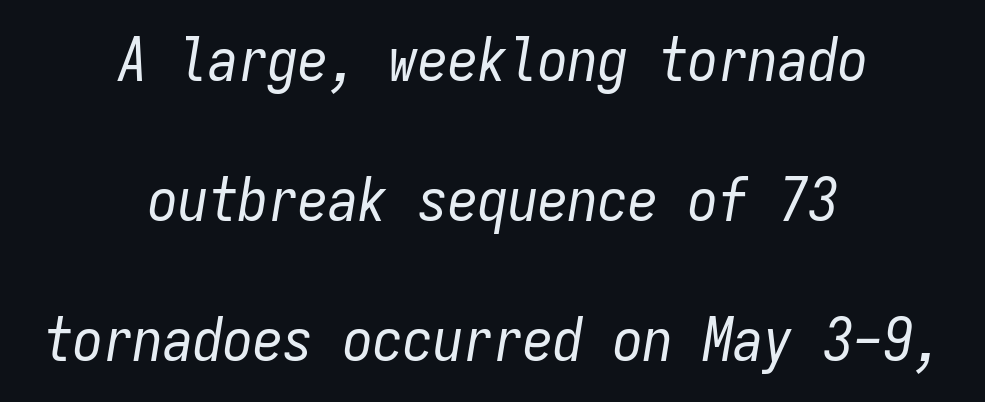
The image shows 60 px regular-weight, condensed type, italic (leaning right), monospaced; set centered, loose line spacing (2.33x), normal letter spacing, not underlined; low stroke contrast and a medium x-height.
